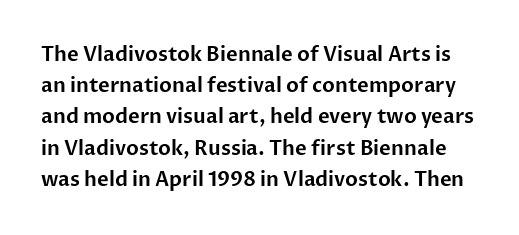
The image shows 20 px text type, upright; set normal line spacing (1.56x), normal letter spacing, not underlined.
